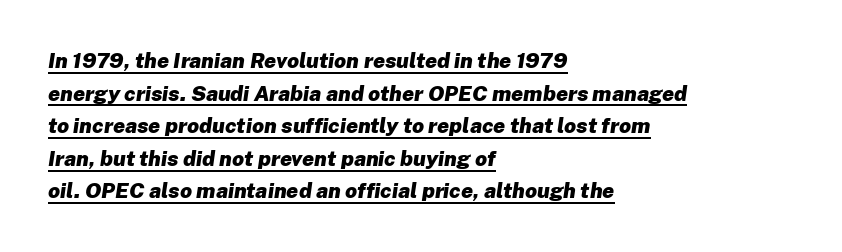
The image shows 21 px bold type, italic (leaning right); set left-aligned, normal line spacing (1.55x), normal letter spacing, underlined.
